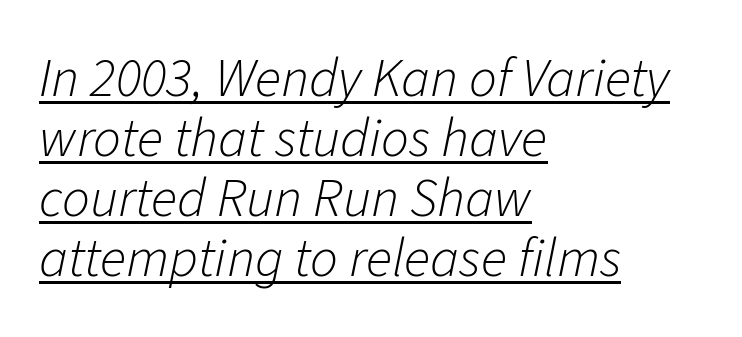
Q: Is the text bold? A: No.
Q: Is the text italic (slanted)? A: Yes, it leans right by about 11 degrees.
Q: Is the text underlined? A: Yes.
Q: How is the paragraph aligned? A: Left-aligned.
Q: Is the spacing between letters normal or unusually wide? A: Normal.
Q: Is the spacing between lines tight, normal or loose? A: Tight.
Q: Width (condensed, normal, or wide)? A: Normal.
Q: Stroke contrast? A: Low.
Q: x-height? A: Medium.
Q: Monospaced? A: No.
